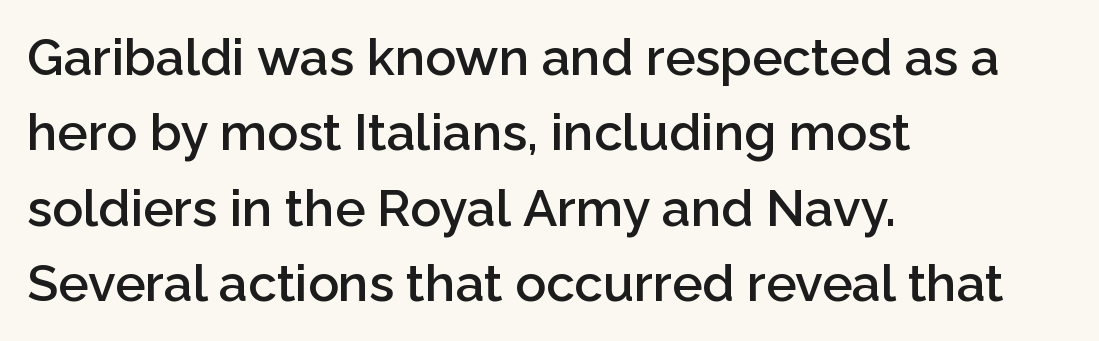
The image shows 51 px semibold sans-serif type, upright; set left-aligned, normal line spacing (1.48x), normal letter spacing, not underlined; low stroke contrast and a medium x-height.
